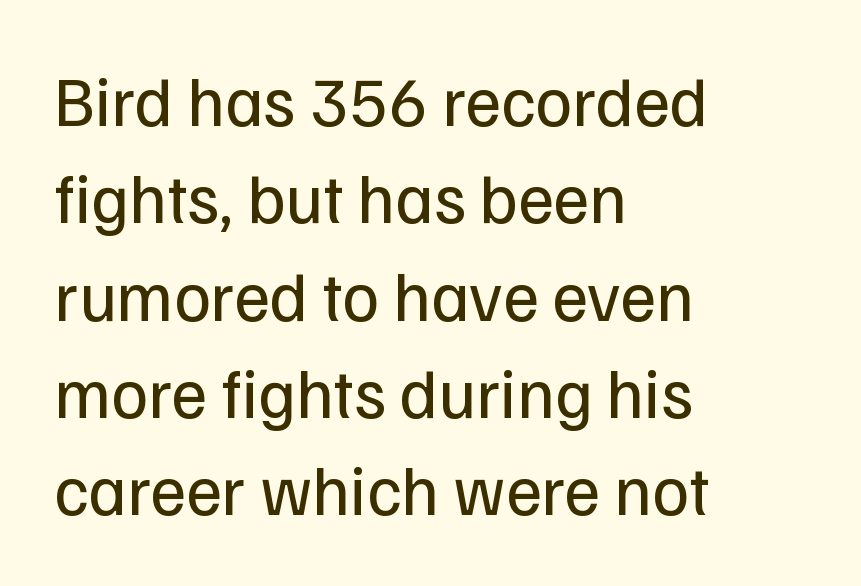
The block of text has a typical density, with ordinary space between rows. The rendering uses natural spacing where letterforms have individual widths. The setting favours the left margin, as ordinary paragraphs usually do. No feet cap the strokes, marking this as sans-serif type. Think standard paragraph weight, or any step lighter than that.
